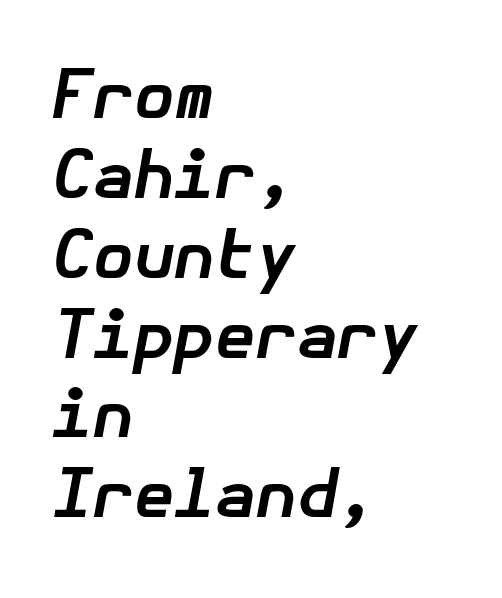
The image shows 66 px bold type, italic (leaning right); set left-aligned, line spacing 1.21x, normal letter spacing, not underlined; low stroke contrast and a medium x-height.
